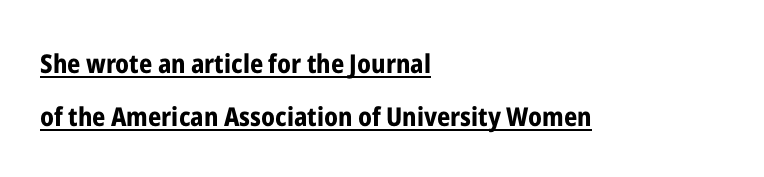
{"italic": "no", "bold": "yes", "underline": "yes", "align": "left", "line_spacing": "loose", "line_spacing_ratio": 2.04, "letter_spacing": "normal", "letter_spacing_em": 0.0, "glyph_px": 26}
